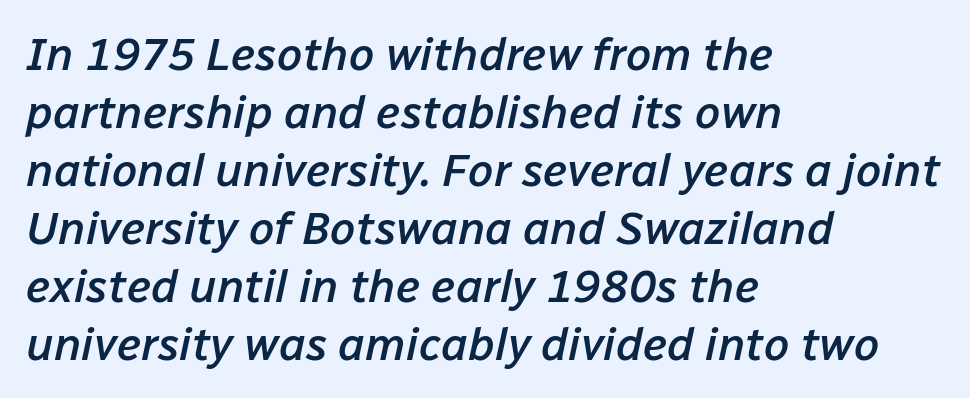
Q: Is the text bold? A: Semi-bold.
Q: Is the text italic (slanted)? A: Yes, it leans right by about 12 degrees.
Q: Is the text underlined? A: No.
Q: How is the paragraph aligned? A: Left-aligned.
Q: Is the spacing between letters normal or unusually wide? A: Normal.
Q: Is the spacing between lines tight, normal or loose? A: Normal.
Q: Width (condensed, normal, or wide)? A: Normal.
Q: Stroke contrast? A: Low.
Q: x-height? A: Medium.
Q: Monospaced? A: No.
